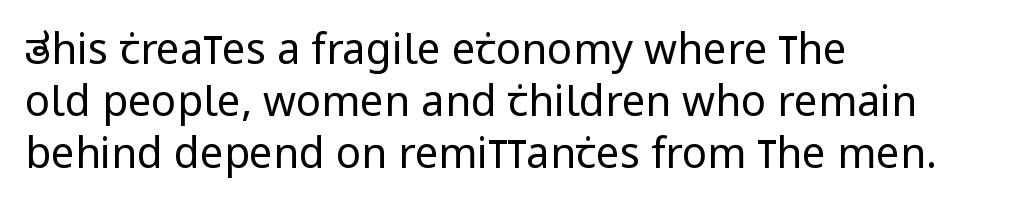
{"serif": "no", "italic": "no", "bold": "no", "weight": "regular", "width": "condensed", "stroke_contrast": "low", "x_height": "large", "monospaced": "no", "underline": "no", "align": "left", "line_spacing_ratio": 1.24, "letter_spacing": "normal", "letter_spacing_em": 0.0, "glyph_px": 42}
